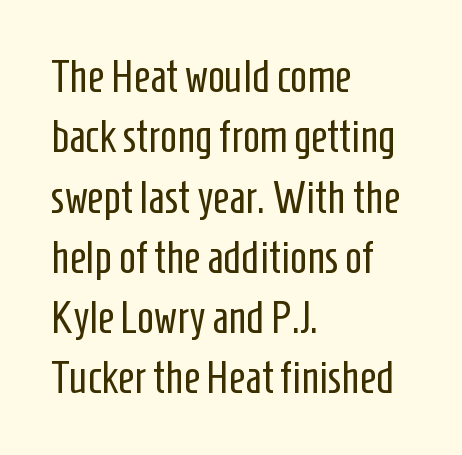
Just letters on the line, the space beneath them empty. These lines are rendered in a variable-pitch font. If you drew a ruler down the left edge, every line would touch it. Is the letter spacing exaggerated? No — it looks like the ordinary default. Regarding serifs, this sample does without them. The weight would be labelled regular, book, light, or lighter still.
